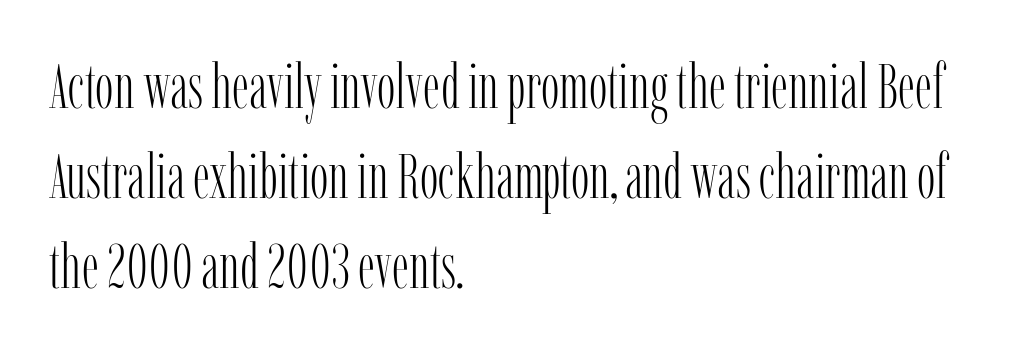
{"serif": "yes", "italic": "no", "bold": "no", "weight": "light", "width": "condensed", "stroke_contrast": "low", "x_height": "medium", "monospaced": "no", "underline": "no", "align": "left", "line_spacing": "normal", "line_spacing_ratio": 1.45, "letter_spacing": "normal", "letter_spacing_em": 0.0, "glyph_px": 62}
